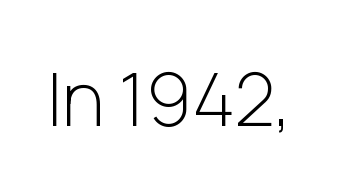
Characters follow at the spacing the type designer built in. Descenders are the only things crossing below the line. The axis of the letterforms is exactly vertical. In terms of letterform style, serifs are entirely absent.
